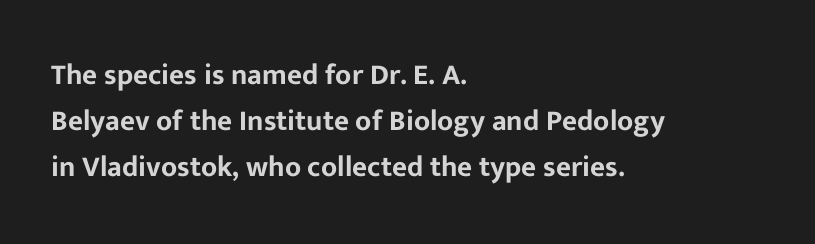
Q: Is the text italic (slanted)? A: No, it is upright.
Q: Is the typeface a serif or a sans-serif typeface? A: Sans-serif.
Q: Is the text underlined? A: No.
Q: How is the paragraph aligned? A: Left-aligned.
Q: Is the spacing between letters normal or unusually wide? A: Normal.
Q: Is the spacing between lines tight, normal or loose? A: Normal.
Q: Width (condensed, normal, or wide)? A: Normal.
Q: Stroke contrast? A: Low.
Q: x-height? A: Medium.
Q: Monospaced? A: No.
